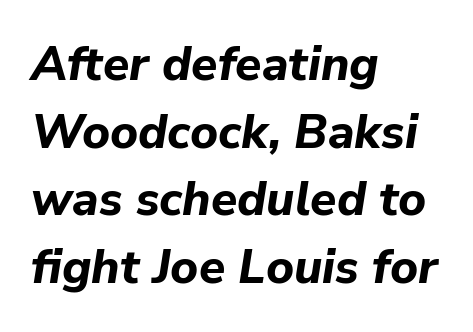
The image shows 48 px bold type, italic (leaning right); set left-aligned, normal line spacing (1.41x), normal letter spacing, not underlined; low stroke contrast and a medium x-height.
